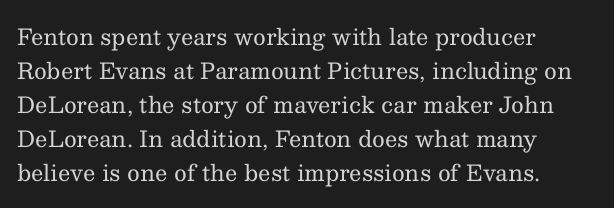
These lines stack with their left ends in a neat column. Any mark beneath the type? The region is blank. Short note: letters normally spaced. The type sits square on the baseline with zero lean.
